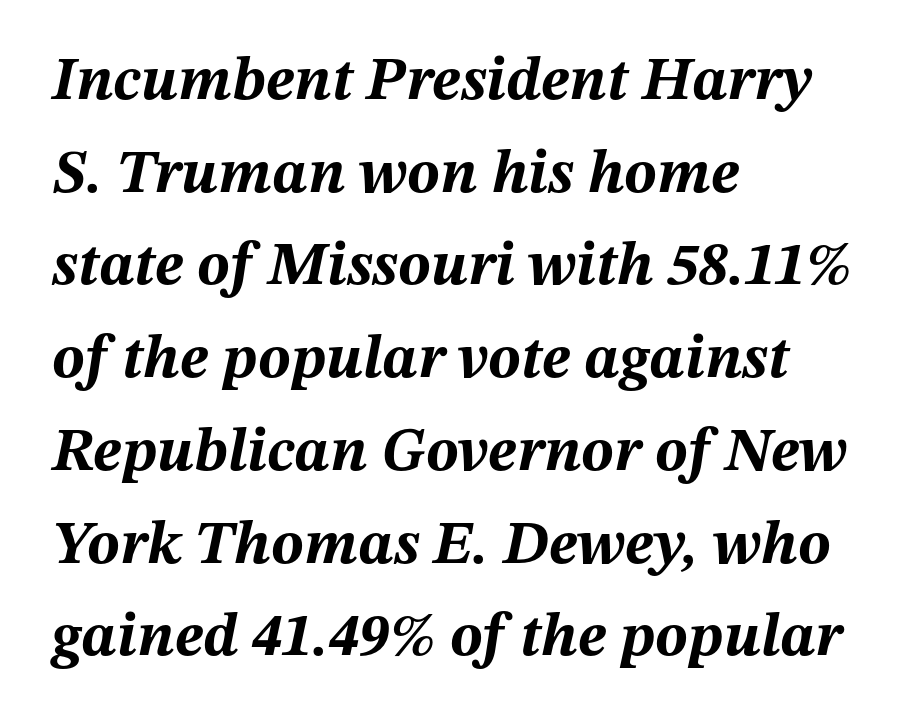
The image shows 61 px bold type, italic (leaning right); set left-aligned, normal line spacing (1.52x), normal letter spacing, not underlined; medium stroke contrast and a medium x-height.
